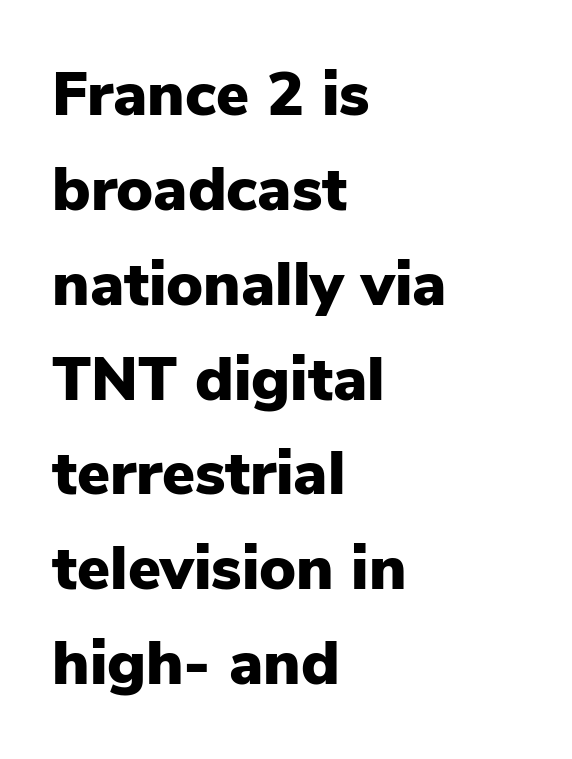
The image shows 62 px heavy sans-serif type, upright; set left-aligned, normal line spacing (1.53x), normal letter spacing, not underlined; low stroke contrast and a medium x-height.
